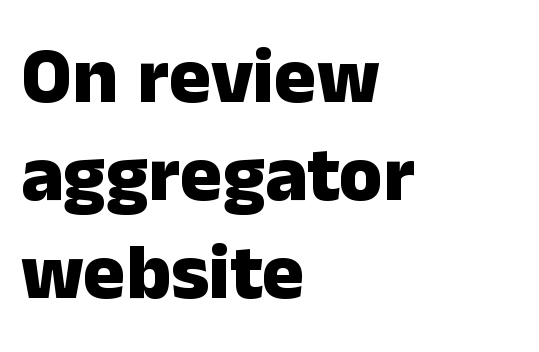
The image shows 79 px heavy sans-serif type, upright; set left-aligned, line spacing 1.24x, normal letter spacing, not underlined; low stroke contrast and a medium x-height.
